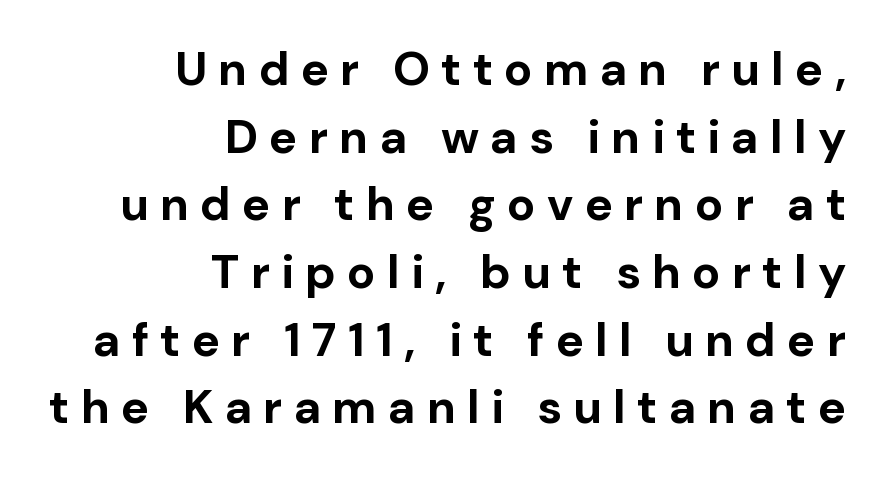
The image shows 47 px bold sans-serif type, upright; set right-aligned, normal line spacing (1.44x), unusually wide letter spacing (+0.24 em), not underlined; low stroke contrast and a medium x-height.
